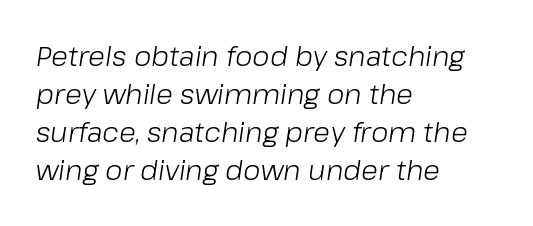
The image shows 28 px light type, italic (leaning right); set left-aligned, normal line spacing (1.36x), normal letter spacing, not underlined; low stroke contrast and a medium x-height.
